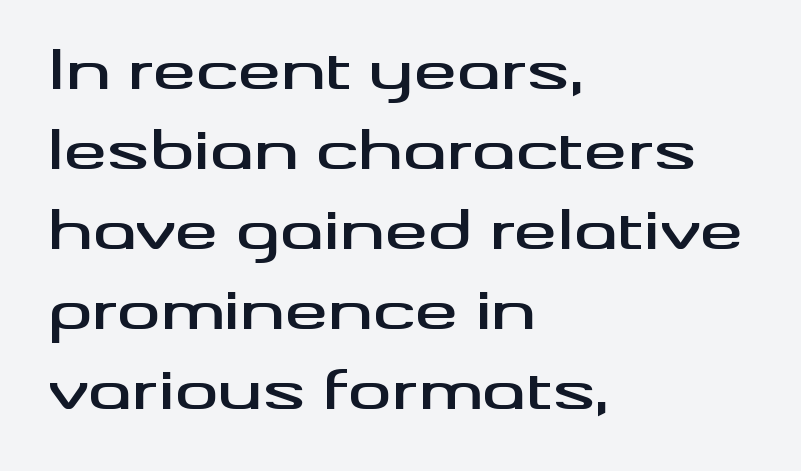
This sample uses plain, unmodified letter spacing. This sample uses a sans-serif face. Where is the straight margin? On the left. Does the leading feel generous? No, just average.
